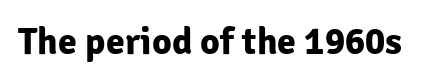
{"serif": "no", "italic": "no", "bold": "yes", "weight": "bold", "width": "normal", "stroke_contrast": "low", "x_height": "medium", "monospaced": "no", "underline": "no", "letter_spacing": "normal", "letter_spacing_em": 0.0, "glyph_px": 38}
